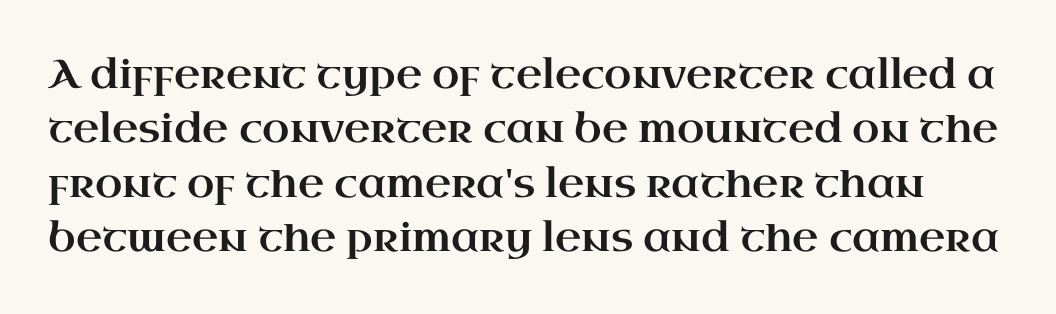
The characters display serif detailing at their extremities. Vertically, the passage feels balanced, rows spaced as you'd expect. You could not count columns in this text — the font is proportionally spaced. The passage shown has conventional tracking throughout.
